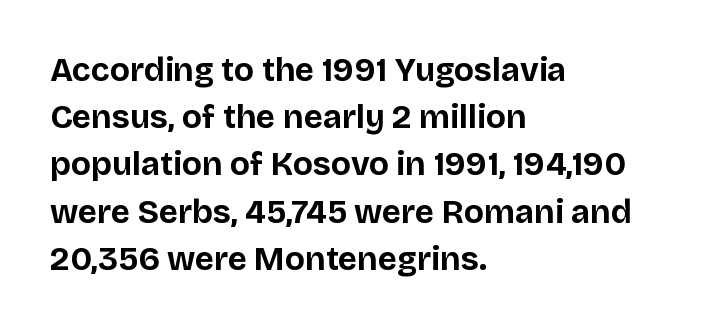
Every letter is thick-stroked: bold, no question. Nope, not italic — everything's standing straight. Each letter keeps its own natural width here, so spacing adapts to shape. Check the space under the baseline: it is left empty. A sans-serif font was chosen for this passage. Teacher's note: observe the even left margin — that is flush-left alignment.
